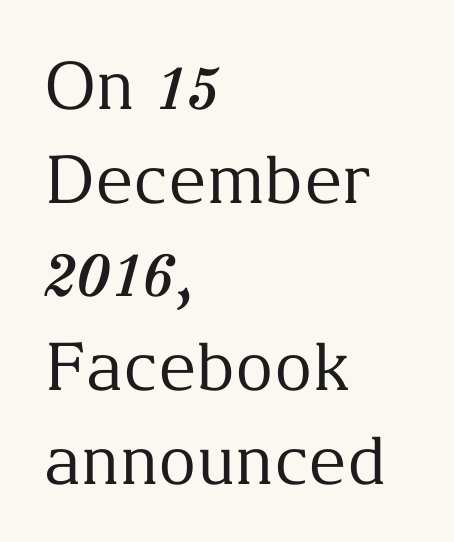
{"serif": "yes", "italic": "no", "bold": "no", "weight": "regular", "width": "normal", "stroke_contrast": "medium", "x_height": "medium", "monospaced": "no", "underline": "no", "align": "left", "line_spacing": "normal", "line_spacing_ratio": 1.42, "letter_spacing": "normal", "letter_spacing_em": 0.0, "glyph_px": 66}
